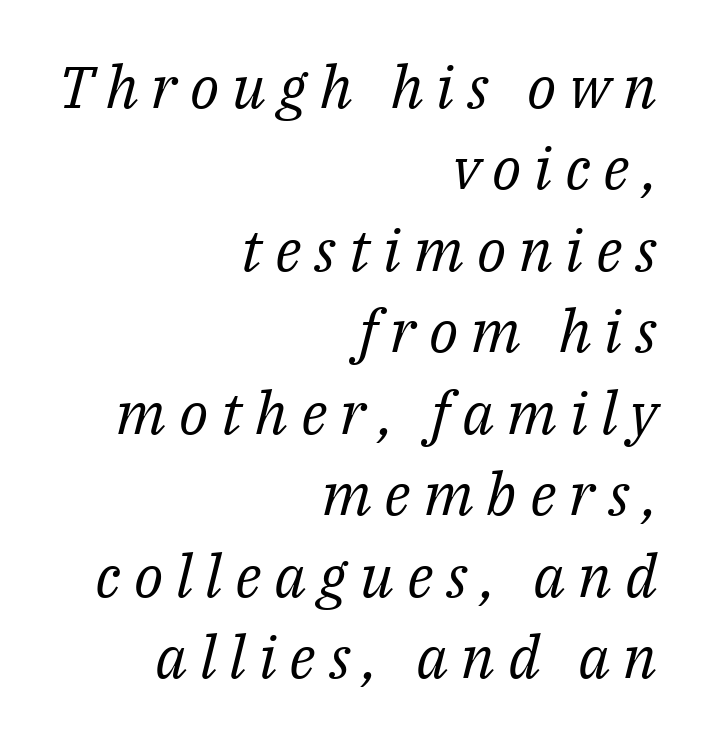
Q: Is the text bold? A: No.
Q: Is the text italic (slanted)? A: Yes, it leans right by about 14 degrees.
Q: Is the typeface a serif or a sans-serif typeface? A: Serif.
Q: Is the text underlined? A: No.
Q: How is the paragraph aligned? A: Right-aligned.
Q: Is the spacing between letters normal or unusually wide? A: Unusually wide.
Q: Is the spacing between lines tight, normal or loose? A: Normal.
Q: Width (condensed, normal, or wide)? A: Normal.
Q: Stroke contrast? A: Medium.
Q: x-height? A: Medium.
Q: Monospaced? A: No.
